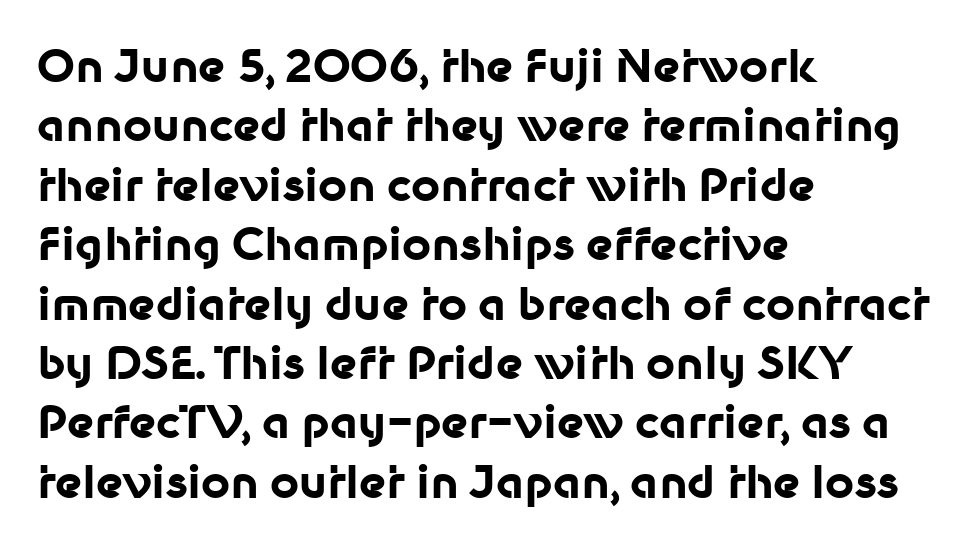
{"serif": "no", "italic": "no", "bold": "yes", "weight": "bold", "width": "normal", "stroke_contrast": "low", "x_height": "medium", "monospaced": "no", "underline": "no", "align": "left", "line_spacing": "normal", "line_spacing_ratio": 1.32, "letter_spacing": "normal", "letter_spacing_em": 0.0, "glyph_px": 45}
